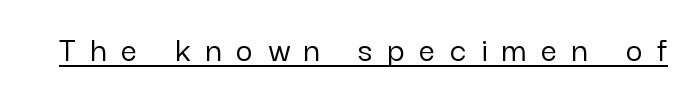
The image shows 36 px sans-serif type, upright; set unusually wide letter spacing (+0.41 em), underlined; low stroke contrast and a medium x-height.
